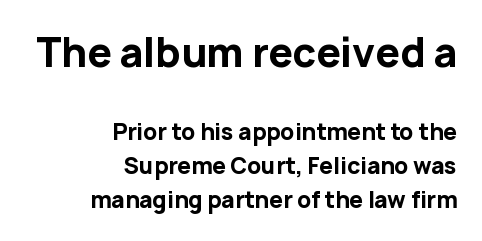
Q: Is the text bold? A: Yes.
Q: Is the text italic (slanted)? A: No, it is upright.
Q: Is the typeface a serif or a sans-serif typeface? A: Sans-serif.
Q: Is the text underlined? A: No.
Q: How is the paragraph aligned? A: Right-aligned.
Q: Is the spacing between letters normal or unusually wide? A: Normal.
Q: Is the spacing between lines tight, normal or loose? A: Normal.
Q: Which block of text is set in a larger size, the first (top) or the second (bottom)? A: The first (top) one.
Q: Width (condensed, normal, or wide)? A: Normal.
Q: Stroke contrast? A: Low.
Q: x-height? A: Medium.
Q: Monospaced? A: No.
